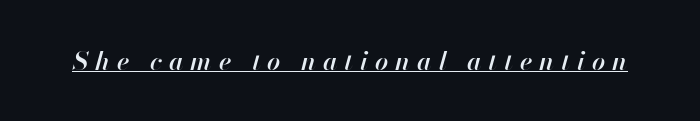
{"italic": "yes", "lean": "right", "slant_degrees": 13, "bold": "semi", "underline": "yes", "letter_spacing": "wide", "letter_spacing_em": 0.27, "glyph_px": 26}
